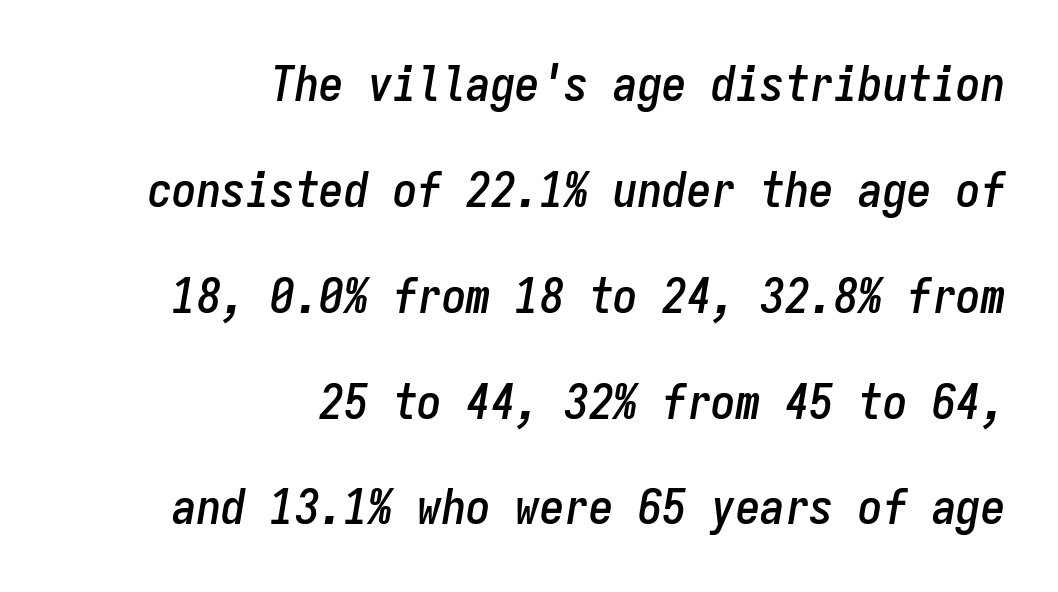
Honestly, the rows look like they've been pulled way apart. Is this a fixed-width face? Yes — each glyph sits in an identical cell. This sample uses an oblique cut, with every glyph tilted off the vertical. Teacher's note: observe the even right margin — that is flush-right alignment.
